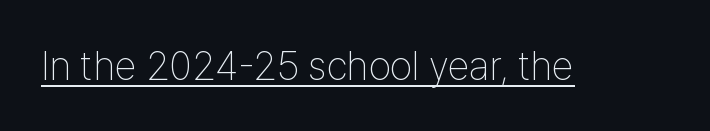
Weight: regular or lighter. Honestly, the letter spacing is just normal — you wouldn't notice it. Do the letters lean? They stand straight. Looks like regular typesetting: each glyph gets only the width it needs. To sum up the face: it is a sans, with no serifs. Descenders here cross a horizontal rule under the line.
